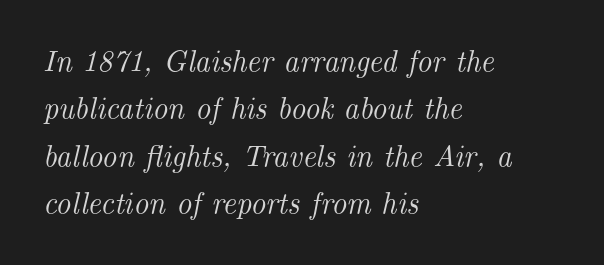
Q: Is the text italic (slanted)? A: Yes, it leans right by about 14 degrees.
Q: Is the typeface a serif or a sans-serif typeface? A: Serif.
Q: Is the text underlined? A: No.
Q: How is the paragraph aligned? A: Left-aligned.
Q: Is the spacing between letters normal or unusually wide? A: Normal.
Q: Is the spacing between lines tight, normal or loose? A: Normal.
Q: Width (condensed, normal, or wide)? A: Normal.
Q: Stroke contrast? A: Medium.
Q: x-height? A: Small.
Q: Monospaced? A: No.
